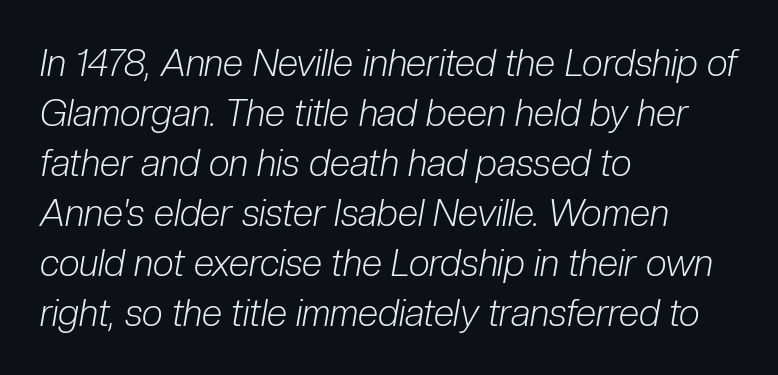
Each line starts at the same left margin while the right side varies. Here the glyphs are tracked normally, forming tight word shapes. Slanted lettering throughout. The baseline area is clear. No chunkiness to these letters — they're not bold. Here the designer chose a conventional face with non-uniform glyph widths.
